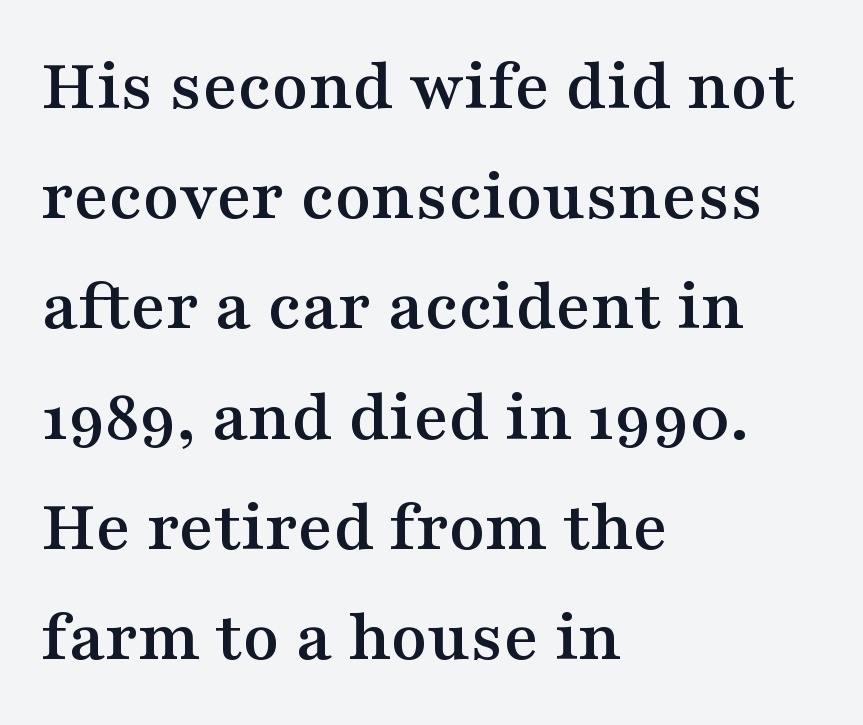
{"serif": "yes", "italic": "no", "width": "wide", "stroke_contrast": "medium", "x_height": "medium", "monospaced": "no", "underline": "no", "align": "left", "line_spacing": "normal", "line_spacing_ratio": 1.47, "letter_spacing": "normal", "letter_spacing_em": 0.0, "glyph_px": 75}
